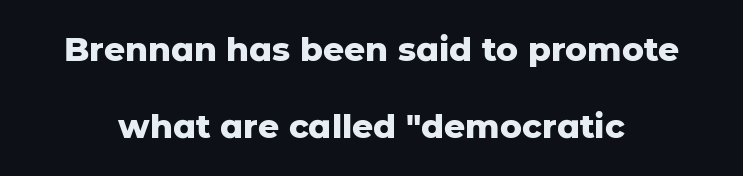
The image shows 33 px heavy sans-serif type, upright; set loose line spacing (2.32x), normal letter spacing, not underlined; low stroke contrast and a medium x-height.
